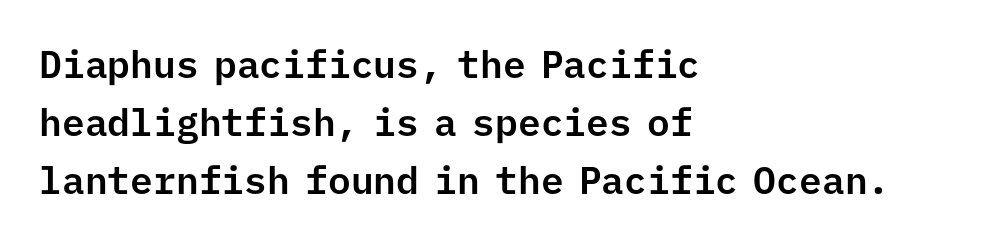
You could call the tracking neutral — neither tight nor loose. The words here are not underlined. If you drew a line through each stem, it would be perfectly vertical. Notice how descenders clear the ascenders below comfortably — that's standard leading.
